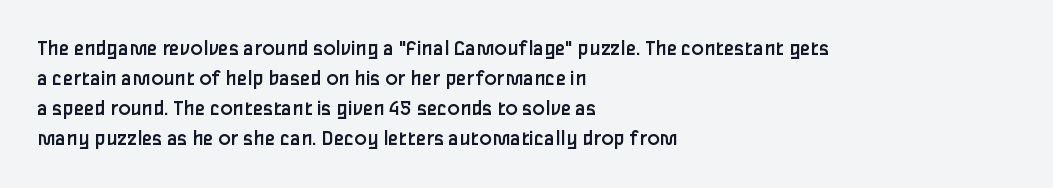
The lines are quadded left. The font sits on the lighter half of the weight spectrum, regular included. Tracking here is standard; glyphs follow each other at the usual distance. Italic? Not at all — the glyphs are vertical. Rule under the text: the space is simply empty.
